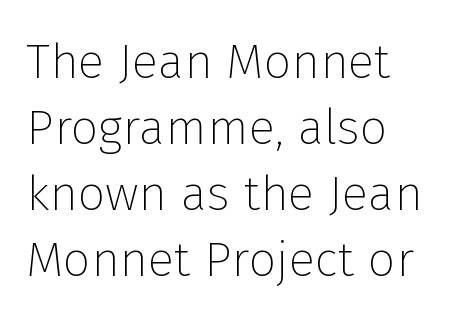
The letters sit at their default tracking, neither squeezed nor spread. The lines are quadded left. Italic: no, the glyphs are upright roman. Think of a printed novel: that variable character pitch is what you see here. Compared with a typical body face, this is equally light or lighter still.
